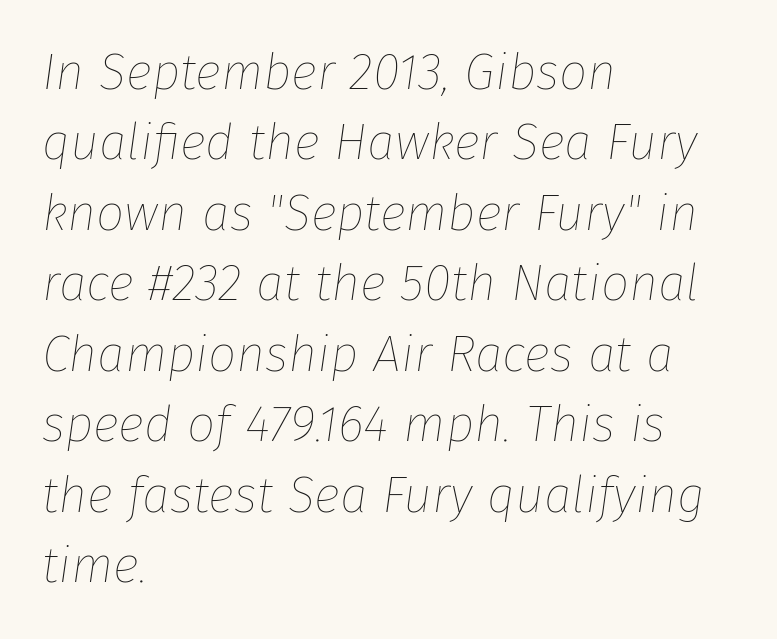
The image shows 50 px thin type, italic (leaning right); set left-aligned, normal line spacing (1.41x), normal letter spacing, not underlined; low stroke contrast and a medium x-height.
